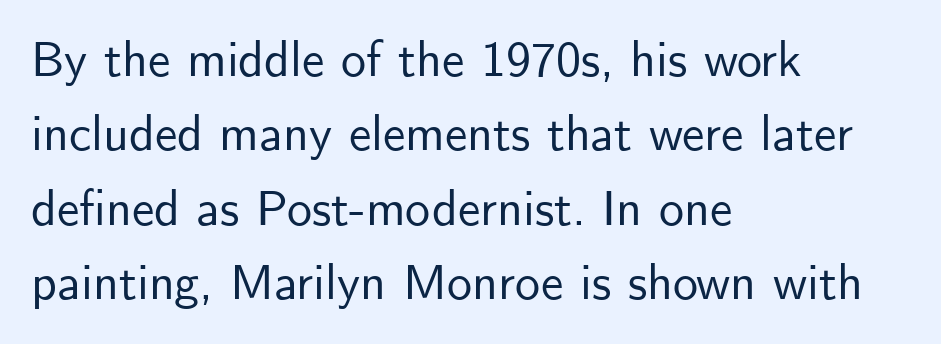
The image shows 50 px sans-serif type, upright; set left-aligned, normal line spacing (1.49x), normal letter spacing, not underlined; low stroke contrast and a small x-height.
